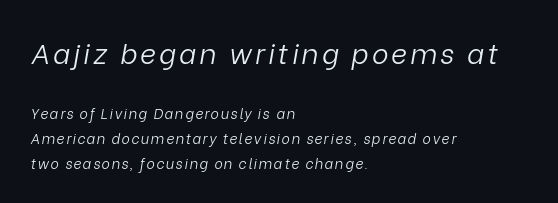
Q: Is the text bold? A: No.
Q: Is the text italic (slanted)? A: Yes, it leans right by about 9 degrees.
Q: Is the text underlined? A: No.
Q: How is the paragraph aligned? A: Left-aligned.
Q: Which block of text is set in a larger size, the first (top) or the second (bottom)? A: The first (top) one.
Q: Width (condensed, normal, or wide)? A: Normal.
Q: Stroke contrast? A: Low.
Q: x-height? A: Medium.
Q: Monospaced? A: No.
